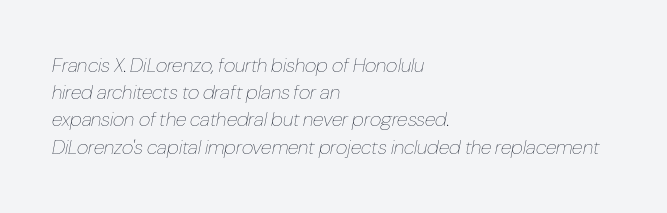
{"italic": "yes", "lean": "right", "slant_degrees": 10, "bold": "no", "underline": "no", "align": "left", "line_spacing": "normal", "line_spacing_ratio": 1.36, "letter_spacing": "normal", "letter_spacing_em": 0.0, "glyph_px": 20}
